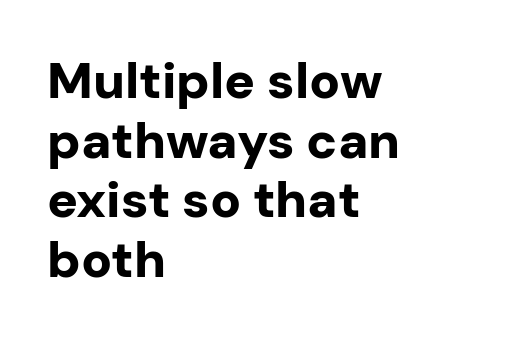
{"serif": "no", "italic": "no", "bold": "yes", "weight": "bold", "width": "normal", "stroke_contrast": "low", "x_height": "medium", "monospaced": "no", "underline": "no", "align": "left", "line_spacing_ratio": 1.17, "letter_spacing": "normal", "letter_spacing_em": 0.0, "glyph_px": 51}
